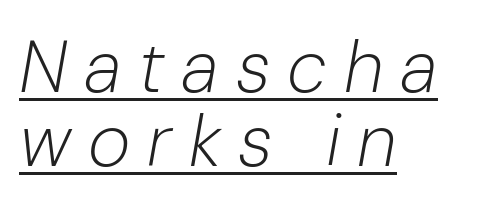
Q: Is the text bold? A: No.
Q: Is the text italic (slanted)? A: Yes, it leans right by about 10 degrees.
Q: Is the text underlined? A: Yes.
Q: How is the paragraph aligned? A: Left-aligned.
Q: Is the spacing between letters normal or unusually wide? A: Unusually wide.
Q: Is the spacing between lines tight, normal or loose? A: Tight.
Q: Width (condensed, normal, or wide)? A: Normal.
Q: Stroke contrast? A: Low.
Q: x-height? A: Medium.
Q: Monospaced? A: No.
